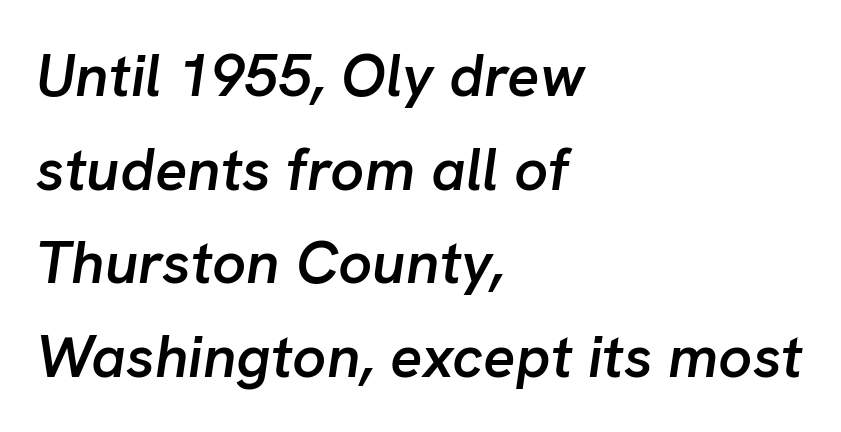
{"italic": "yes", "lean": "right", "slant_degrees": 8, "bold": "semi", "weight": "semibold", "width": "normal", "stroke_contrast": "low", "x_height": "medium", "monospaced": "no", "underline": "no", "align": "left", "line_spacing": "normal", "line_spacing_ratio": 1.56, "letter_spacing": "normal", "letter_spacing_em": 0.0, "glyph_px": 60}
